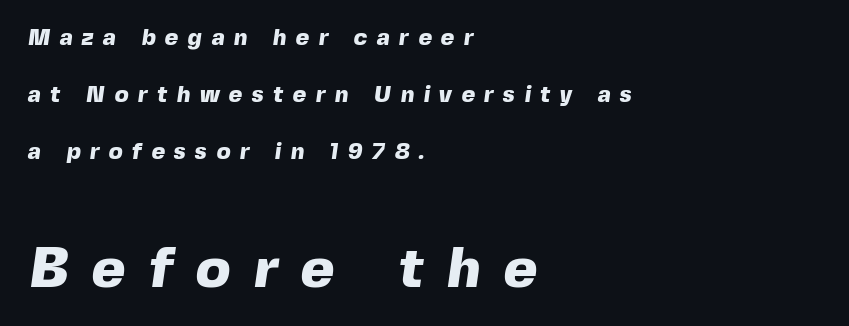
{"serif": "no", "bold": "yes", "weight": "heavy", "width": "normal", "x_height": "medium", "monospaced": "no", "underline": "no", "align": "left", "line_spacing": "loose", "line_spacing_ratio": 2.48, "letter_spacing": "wide", "letter_spacing_em": 0.41, "larger_block": "second", "size_ratio": 2.48, "glyph_px": 57}
